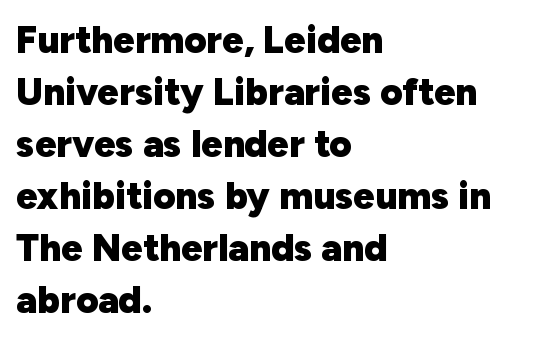
{"serif": "no", "italic": "no", "bold": "yes", "weight": "heavy", "width": "normal", "stroke_contrast": "low", "x_height": "medium", "monospaced": "no", "underline": "no", "align": "left", "line_spacing": "normal", "line_spacing_ratio": 1.37, "letter_spacing": "normal", "letter_spacing_em": 0.0, "glyph_px": 38}
